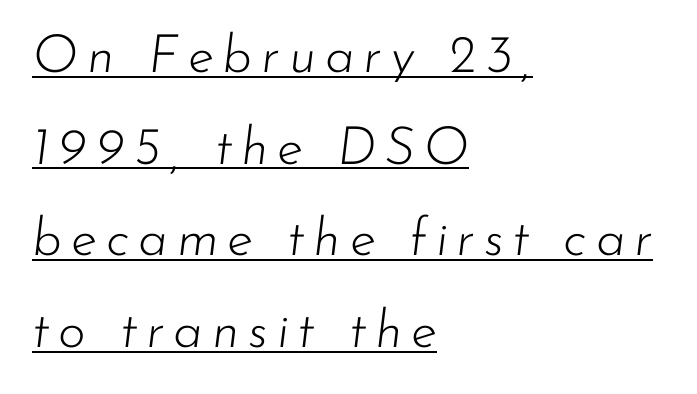
The image shows 53 px light type, italic (leaning right); set left-aligned, line spacing 1.73x, underlined; low stroke contrast and a small x-height.
